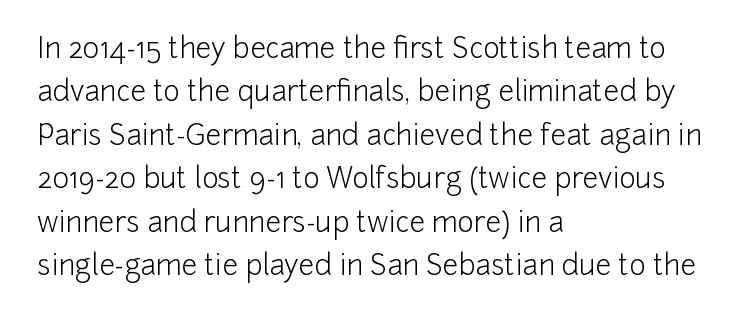
Students, observe: this is what conventionally led text looks like. These lines keep a tight, regular rhythm from letter to letter. The passage shown is typed in a proportional face where columns would drift. A clean baseline with only descenders dipping below it.
